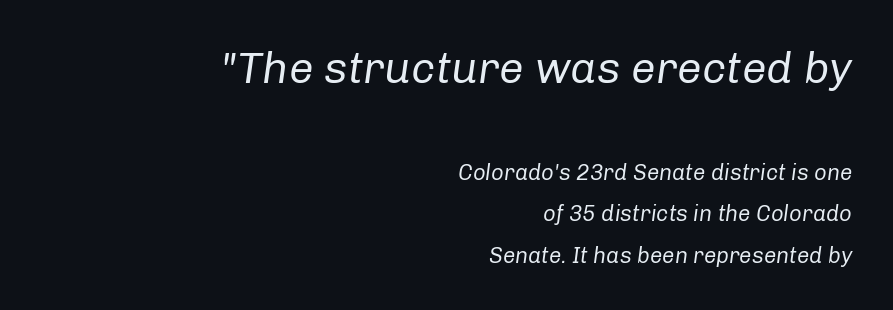
{"italic": "yes", "lean": "right", "slant_degrees": 8, "bold": "no", "weight": "regular", "width": "normal", "stroke_contrast": "low", "x_height": "medium", "monospaced": "no", "underline": "no", "align": "right", "line_spacing_ratio": 1.88, "letter_spacing": "normal", "letter_spacing_em": 0.0, "larger_block": "first", "size_ratio": 2.0, "glyph_px": 44}
